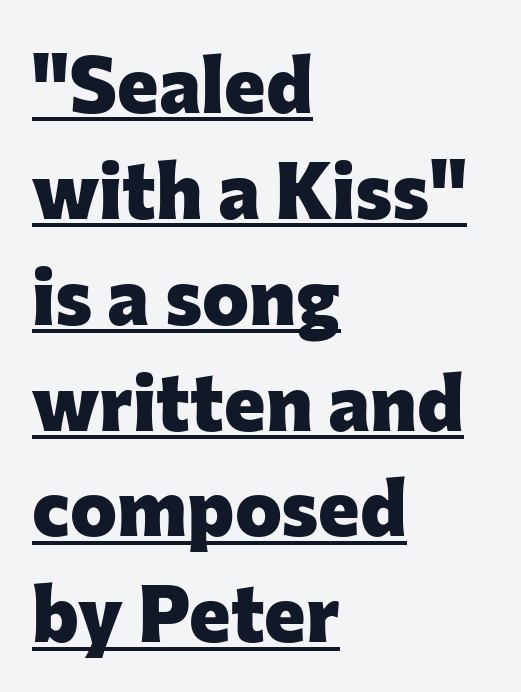
The image shows 79 px heavy sans-serif type, upright; set left-aligned, normal line spacing (1.34x), normal letter spacing, underlined; low stroke contrast and a medium x-height.
